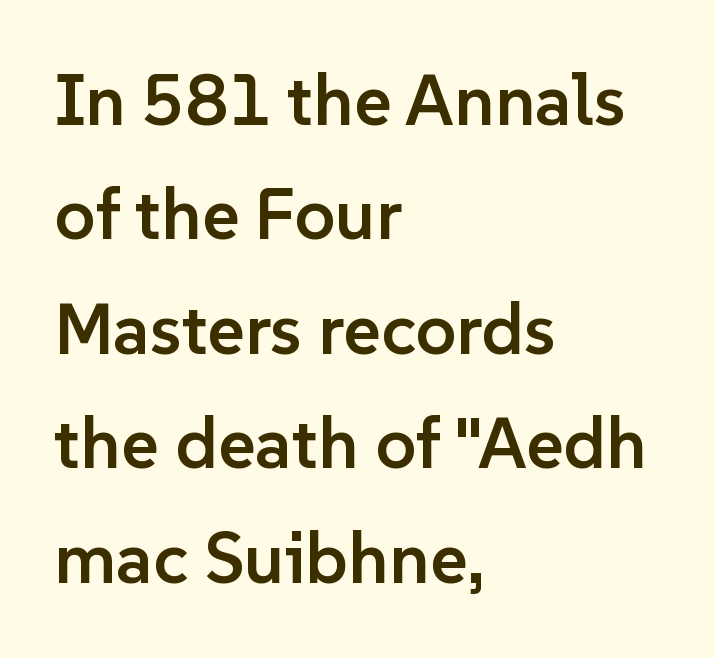
{"serif": "no", "italic": "no", "bold": "semi", "weight": "semibold", "width": "normal", "stroke_contrast": "low", "x_height": "medium", "monospaced": "no", "underline": "no", "align": "left", "line_spacing": "normal", "line_spacing_ratio": 1.59, "letter_spacing": "normal", "letter_spacing_em": 0.0, "glyph_px": 72}
